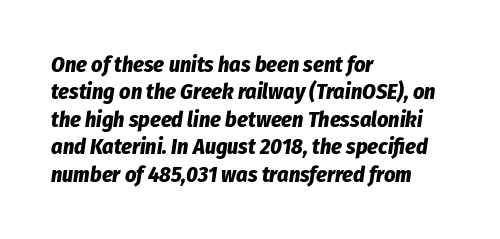
{"italic": "yes", "lean": "right", "slant_degrees": 8, "bold": "yes", "underline": "no", "align": "left", "line_spacing": "normal", "line_spacing_ratio": 1.25, "letter_spacing": "normal", "letter_spacing_em": 0.0, "glyph_px": 22}
